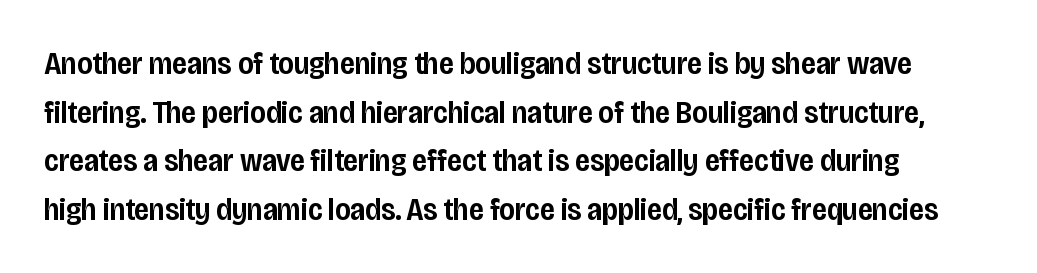
Q: Is the text bold? A: Semi-bold.
Q: Is the text italic (slanted)? A: No, it is upright.
Q: Is the typeface a serif or a sans-serif typeface? A: Sans-serif.
Q: Is the text underlined? A: No.
Q: Is the spacing between letters normal or unusually wide? A: Normal.
Q: Is the spacing between lines tight, normal or loose? A: Normal.
Q: Width (condensed, normal, or wide)? A: Condensed.
Q: Stroke contrast? A: Low.
Q: x-height? A: Large.
Q: Monospaced? A: No.
